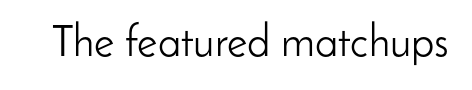
Q: Is the text bold? A: No.
Q: Is the text italic (slanted)? A: No, it is upright.
Q: Is the typeface a serif or a sans-serif typeface? A: Sans-serif.
Q: Is the text underlined? A: No.
Q: Is the spacing between letters normal or unusually wide? A: Normal.
Q: Width (condensed, normal, or wide)? A: Normal.
Q: Stroke contrast? A: Low.
Q: x-height? A: Small.
Q: Monospaced? A: No.
